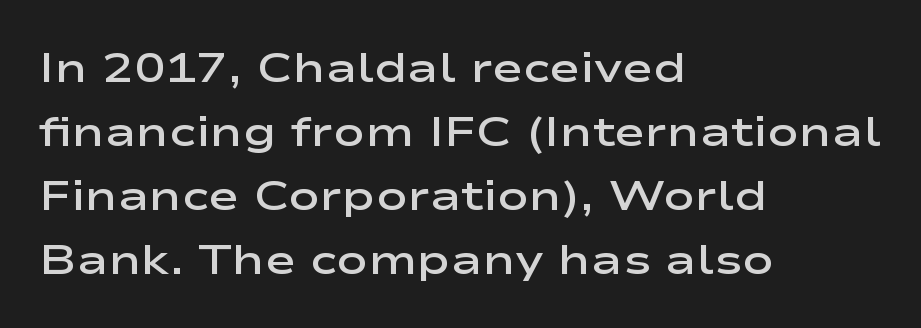
{"serif": "no", "italic": "no", "bold": "semi", "weight": "semibold", "width": "wide", "stroke_contrast": "low", "x_height": "medium", "monospaced": "no", "underline": "no", "align": "left", "line_spacing": "normal", "line_spacing_ratio": 1.52, "letter_spacing": "normal", "letter_spacing_em": 0.0, "glyph_px": 42}
